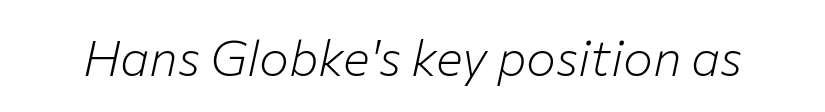
The face used here is proportionally spaced, like ordinary book or web type. Any mark beneath the type? The region is blank. The typeface has the unassuming heft of standard copy or less. Emphasis-style slanted type is in use. Tracking here is standard; glyphs follow each other at the usual distance.
